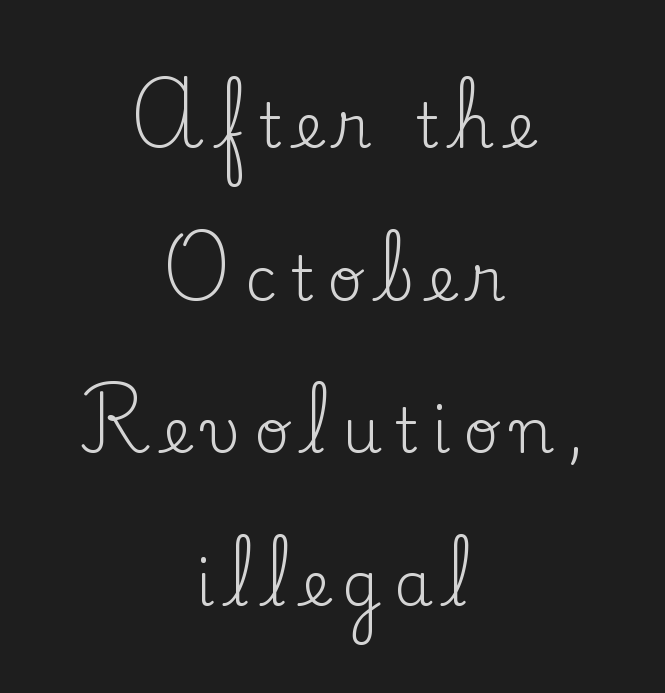
{"italic": "no", "bold": "no", "weight": "regular", "width": "normal", "stroke_contrast": "low", "x_height": "small", "monospaced": "no", "underline": "no", "align": "center", "line_spacing": "loose", "line_spacing_ratio": 2.46, "letter_spacing": "wide", "letter_spacing_em": 0.21, "glyph_px": 62}
